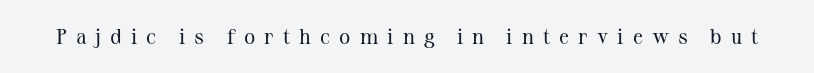
{"italic": "no", "bold": "no", "underline": "no", "letter_spacing": "wide", "letter_spacing_em": 0.43, "glyph_px": 21}
